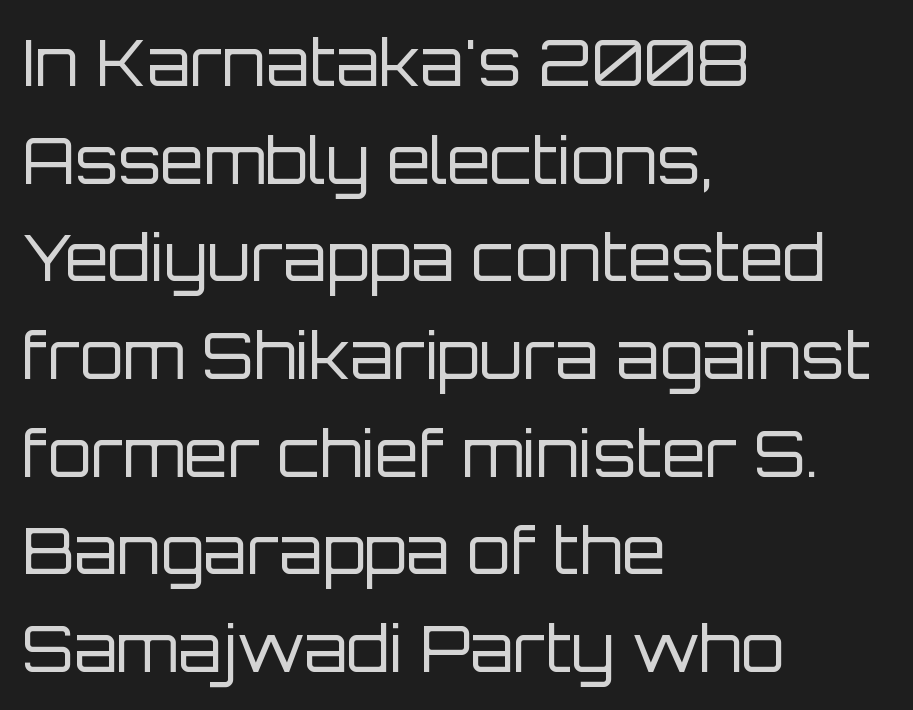
The image shows 63 px regular-weight sans-serif type, upright; set left-aligned, normal line spacing (1.55x), normal letter spacing, not underlined; low stroke contrast and a large x-height.
